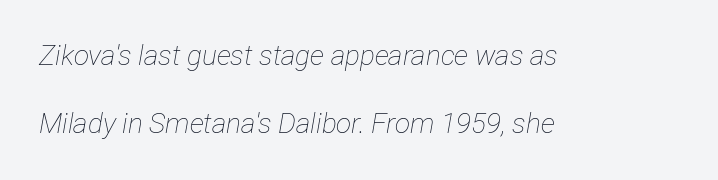
The type is set solid horizontally, with unmodified tracking. No letter is thick-stroked: the sample isn't bold. The foot of each line stays bare and open. Leading is clearly above the norm, producing a sparse column. All the whitespace from short lines collects on the right.
